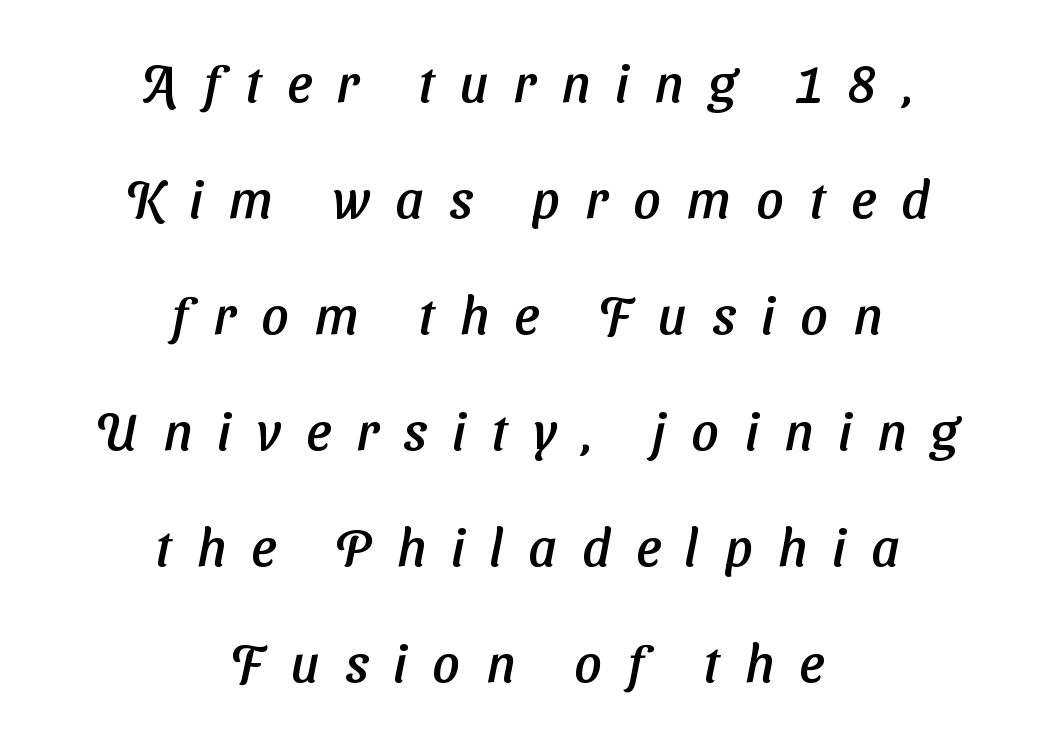
The image shows 53 px sans-serif type; set centered, loose line spacing (2.19x), unusually wide letter spacing (+0.48 em), not underlined; low stroke contrast and a medium x-height.
